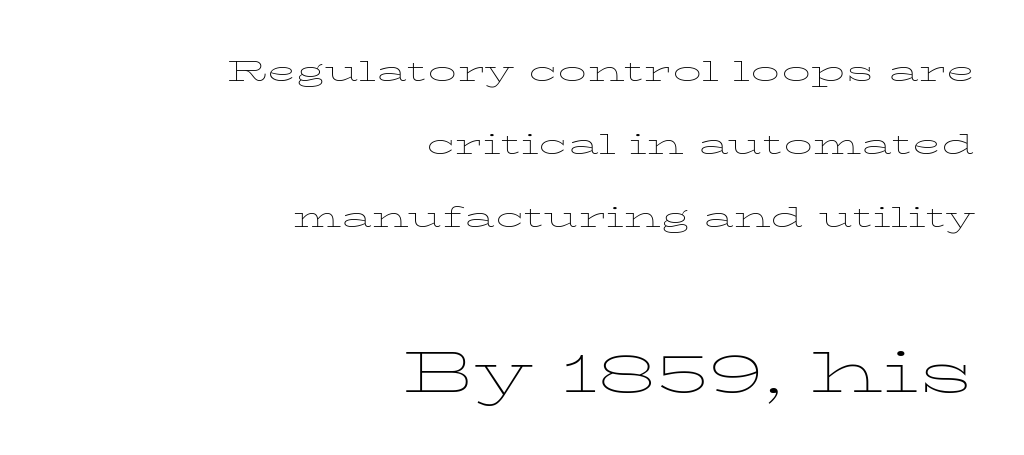
The lines are quadded right. The leading is generous, giving the passage an open texture. Counters stay open thanks to moderate or lighter strokes. Spacing between characters is what you'd get straight out of the box. The space beneath each line is pristine and unruled. Which of the two is more prominent by size? The second, at the bottom.
